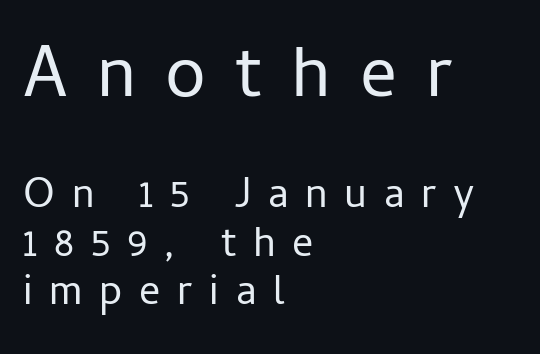
Q: Is the text bold? A: No.
Q: Is the text italic (slanted)? A: No, it is upright.
Q: Is the typeface a serif or a sans-serif typeface? A: Sans-serif.
Q: Is the text underlined? A: No.
Q: How is the paragraph aligned? A: Left-aligned.
Q: Is the spacing between letters normal or unusually wide? A: Unusually wide.
Q: Is the spacing between lines tight, normal or loose? A: Tight.
Q: Which block of text is set in a larger size, the first (top) or the second (bottom)? A: The first (top) one.
Q: Width (condensed, normal, or wide)? A: Normal.
Q: Stroke contrast? A: Low.
Q: x-height? A: Medium.
Q: Monospaced? A: No.
